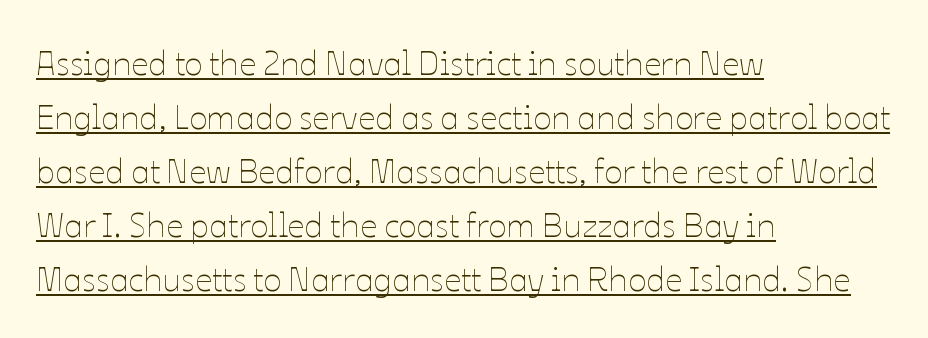
These lines are rendered in a variable-pitch font. Glance below the letters and you will spot a drawn line. If you drew a line through each stem, it would be perfectly vertical. The strokes are not fattened; the text isn't bold.
